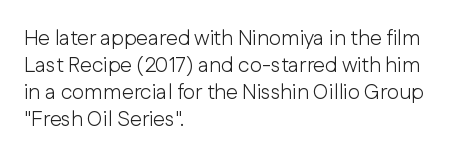
Q: Is the text bold? A: No.
Q: Is the text italic (slanted)? A: No, it is upright.
Q: Is the text underlined? A: No.
Q: How is the paragraph aligned? A: Left-aligned.
Q: Is the spacing between letters normal or unusually wide? A: Normal.
Q: Is the spacing between lines tight, normal or loose? A: Normal.
